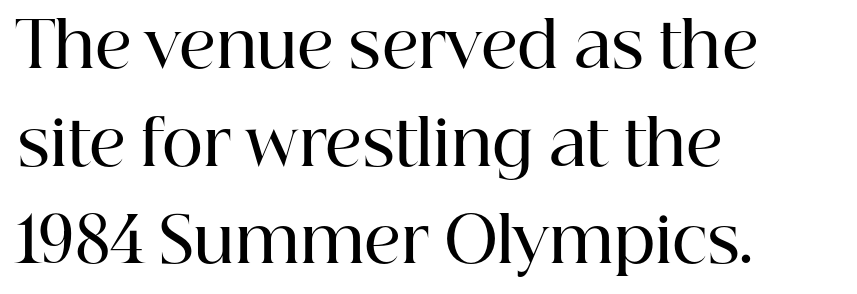
Q: Is the text bold? A: Semi-bold.
Q: Is the text italic (slanted)? A: No, it is upright.
Q: Is the typeface a serif or a sans-serif typeface? A: Serif.
Q: Is the text underlined? A: No.
Q: How is the paragraph aligned? A: Left-aligned.
Q: Is the spacing between letters normal or unusually wide? A: Normal.
Q: Is the spacing between lines tight, normal or loose? A: Normal.
Q: Width (condensed, normal, or wide)? A: Normal.
Q: Stroke contrast? A: High.
Q: x-height? A: Medium.
Q: Monospaced? A: No.
